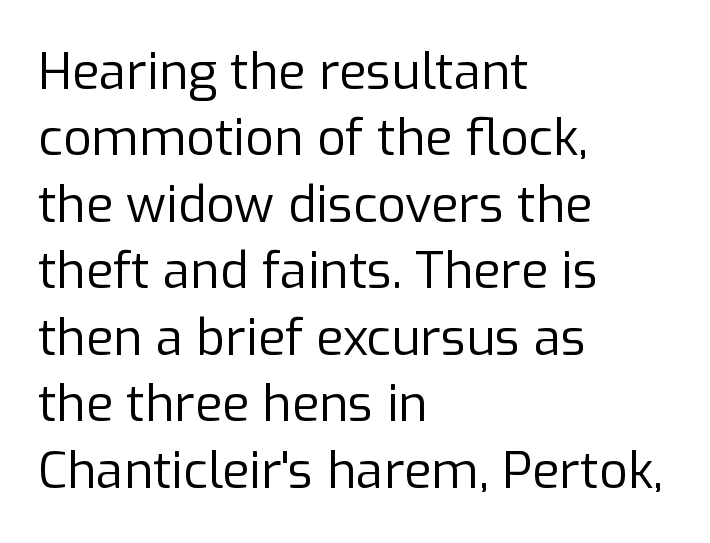
The image shows 50 px regular-weight sans-serif type, upright; set left-aligned, normal line spacing (1.33x), normal letter spacing, not underlined; low stroke contrast and a medium x-height.
